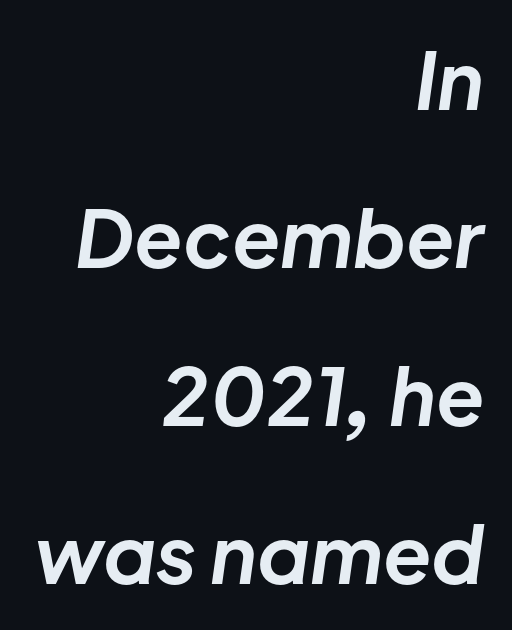
The image shows 79 px bold type, italic (leaning right); set right-aligned, loose line spacing (2.0x), normal letter spacing, not underlined; low stroke contrast and a medium x-height.
